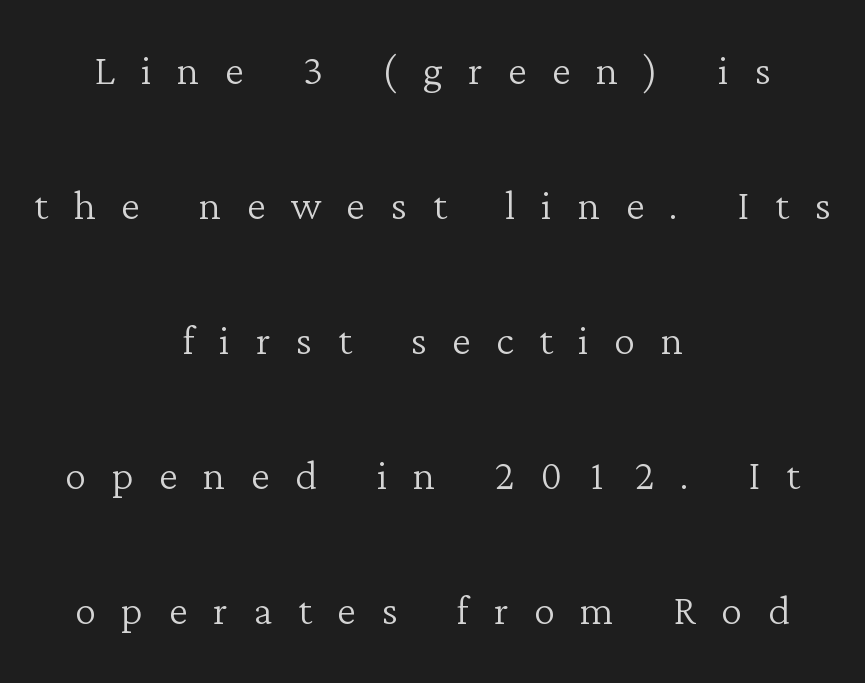
Q: Is the text bold? A: No.
Q: Is the text italic (slanted)? A: No, it is upright.
Q: Is the typeface a serif or a sans-serif typeface? A: Serif.
Q: Is the text underlined? A: No.
Q: How is the paragraph aligned? A: Centered.
Q: Is the spacing between letters normal or unusually wide? A: Unusually wide.
Q: Is the spacing between lines tight, normal or loose? A: Loose.
Q: Width (condensed, normal, or wide)? A: Normal.
Q: Stroke contrast? A: Low.
Q: x-height? A: Medium.
Q: Monospaced? A: No.
